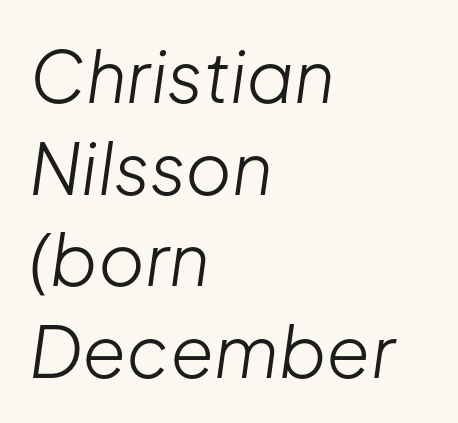
No word sits above an underline. If you measured baseline to baseline, you'd find a middling distance. Looking at the ascenders, they clearly lean. Characters follow at the spacing the type designer built in. This sample has the flowing, uneven cadence of proportional lettering.
